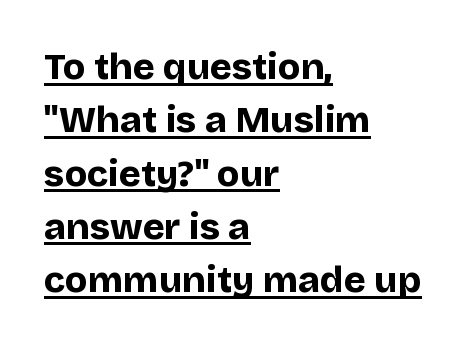
The image shows 37 px bold sans-serif type, upright; set left-aligned, normal line spacing (1.44x), normal letter spacing, underlined; low stroke contrast and a large x-height.
